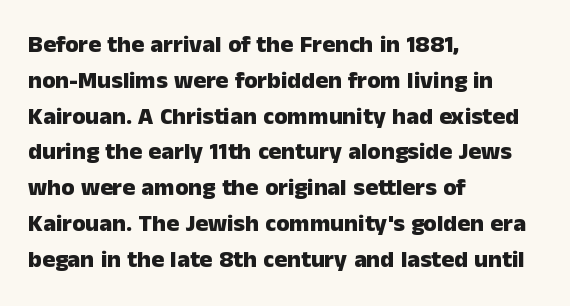
{"italic": "no", "bold": "yes", "underline": "no", "align": "left", "line_spacing": "normal", "line_spacing_ratio": 1.49, "letter_spacing": "normal", "letter_spacing_em": 0.0, "glyph_px": 24}
